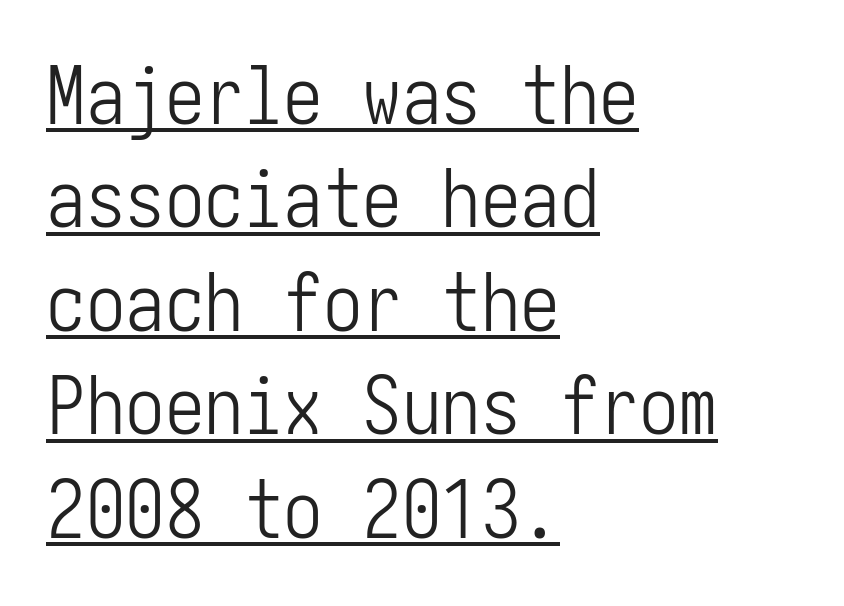
Honestly, the underline is the first thing you notice here. Line starts are locked; line ends wander. A roman cut, with each character standing at attention. Words appear dense and cohesive because spacing is normal.
